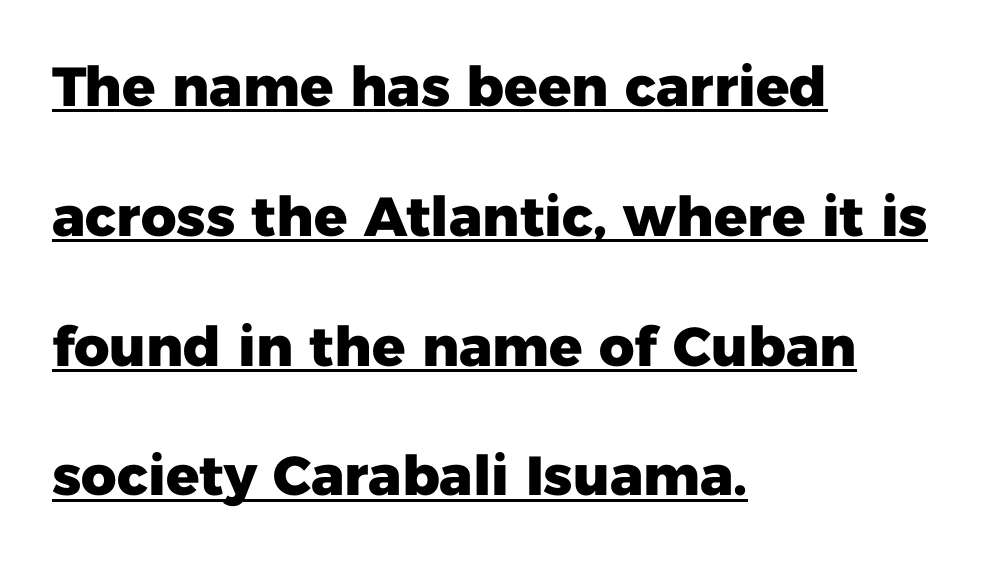
Q: Is the text bold? A: Yes.
Q: Is the text italic (slanted)? A: No, it is upright.
Q: Is the typeface a serif or a sans-serif typeface? A: Sans-serif.
Q: Is the text underlined? A: Yes.
Q: How is the paragraph aligned? A: Left-aligned.
Q: Is the spacing between letters normal or unusually wide? A: Normal.
Q: Is the spacing between lines tight, normal or loose? A: Loose.
Q: Width (condensed, normal, or wide)? A: Normal.
Q: Stroke contrast? A: Low.
Q: x-height? A: Medium.
Q: Monospaced? A: No.
